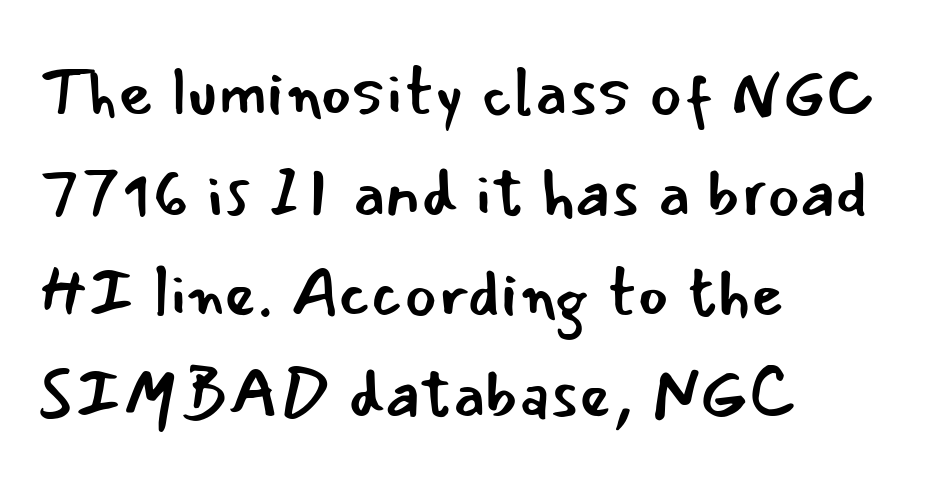
{"serif": "no", "italic": "no", "bold": "no", "weight": "regular", "width": "normal", "stroke_contrast": "low", "x_height": "small", "monospaced": "no", "underline": "no", "align": "left", "line_spacing": "normal", "line_spacing_ratio": 1.48, "letter_spacing": "normal", "letter_spacing_em": 0.0, "glyph_px": 68}
